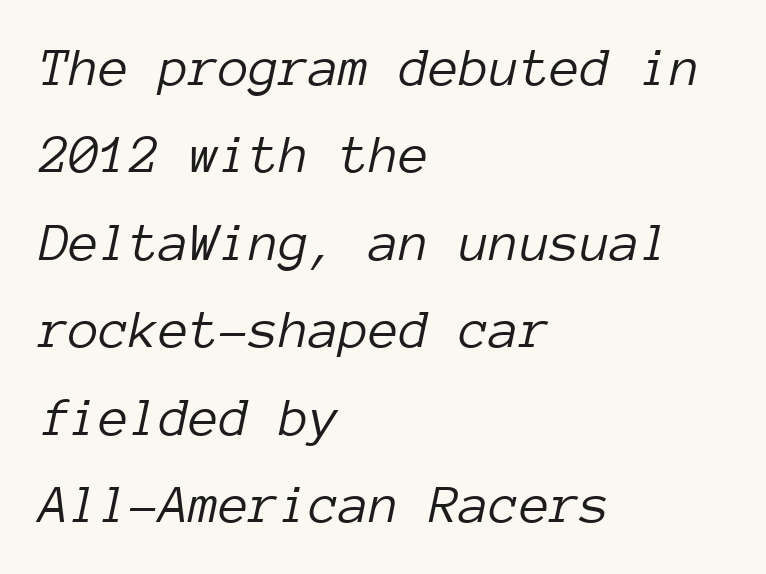
Q: Is the text bold? A: No.
Q: Is the text italic (slanted)? A: Yes, it leans right by about 12 degrees.
Q: Is the text underlined? A: No.
Q: How is the paragraph aligned? A: Left-aligned.
Q: Is the spacing between letters normal or unusually wide? A: Normal.
Q: Is the spacing between lines tight, normal or loose? A: Normal.
Q: Width (condensed, normal, or wide)? A: Normal.
Q: Stroke contrast? A: Low.
Q: x-height? A: Medium.
Q: Monospaced? A: Yes.
